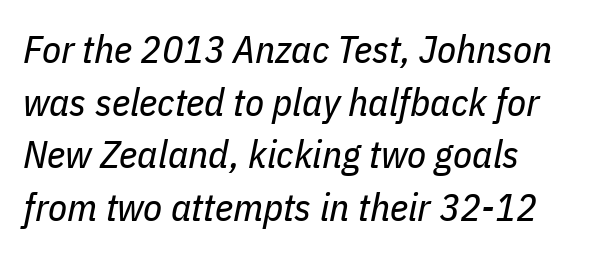
The image shows 39 px regular-weight, condensed type, italic (leaning right); set left-aligned, normal line spacing (1.35x), normal letter spacing, not underlined; low stroke contrast and a medium x-height.
